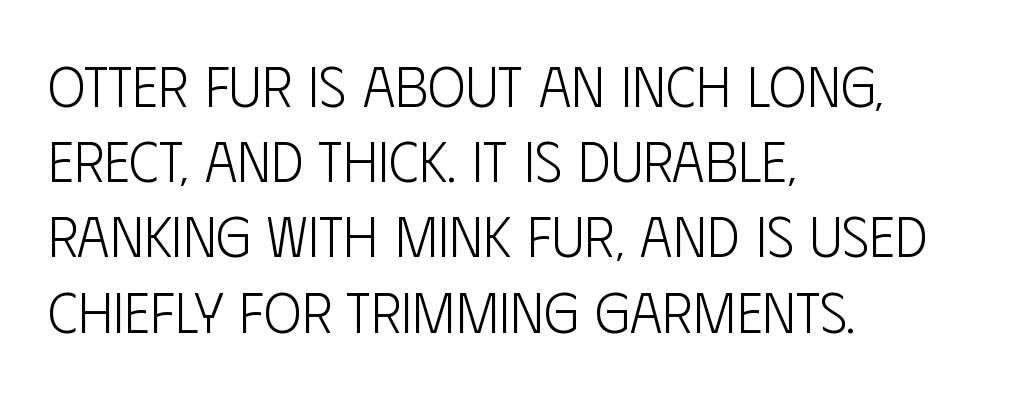
When letters stand straight like this, we call the style roman or upright. Left-aligned paragraph, ragged on the right. Weight: regular or lighter. A sans-serif font was chosen for this passage. The designer left line spacing at the default.
